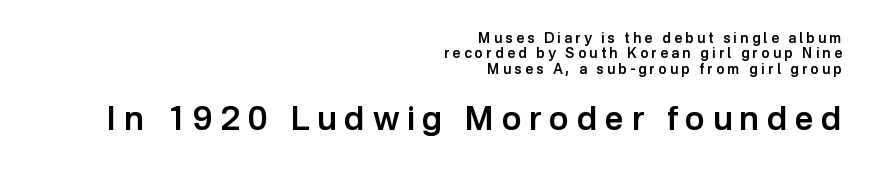
The lower block of text is set noticeably larger than the block above it. Heft: intermediate — a semibold. A bare baseline throughout the passage. The text was rendered using a sans face with plain stroke endings. Here the designer chose a conventional face with non-uniform glyph widths.
